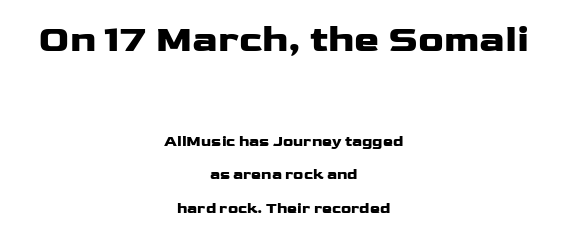
Q: Is the text bold? A: Yes.
Q: Is the text italic (slanted)? A: No, it is upright.
Q: Is the typeface a serif or a sans-serif typeface? A: Sans-serif.
Q: Is the text underlined? A: No.
Q: How is the paragraph aligned? A: Centered.
Q: Is the spacing between letters normal or unusually wide? A: Normal.
Q: Is the spacing between lines tight, normal or loose? A: Loose.
Q: Which block of text is set in a larger size, the first (top) or the second (bottom)? A: The first (top) one.
Q: Width (condensed, normal, or wide)? A: Wide.
Q: Stroke contrast? A: Low.
Q: x-height? A: Medium.
Q: Monospaced? A: No.
